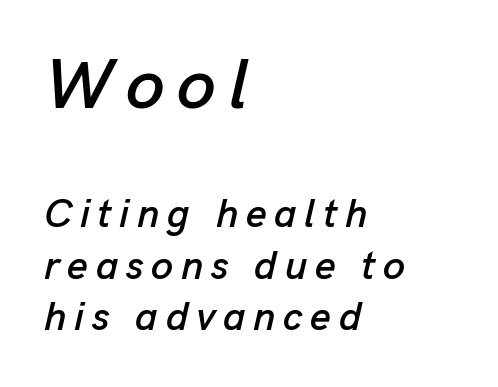
Students, observe: this is what conventionally led text looks like. Slant detected: the letters are inclined. The paragraph shown leans on its left margin. The passage shown is typed in a proportional face where columns would drift. A bare baseline throughout the passage.
